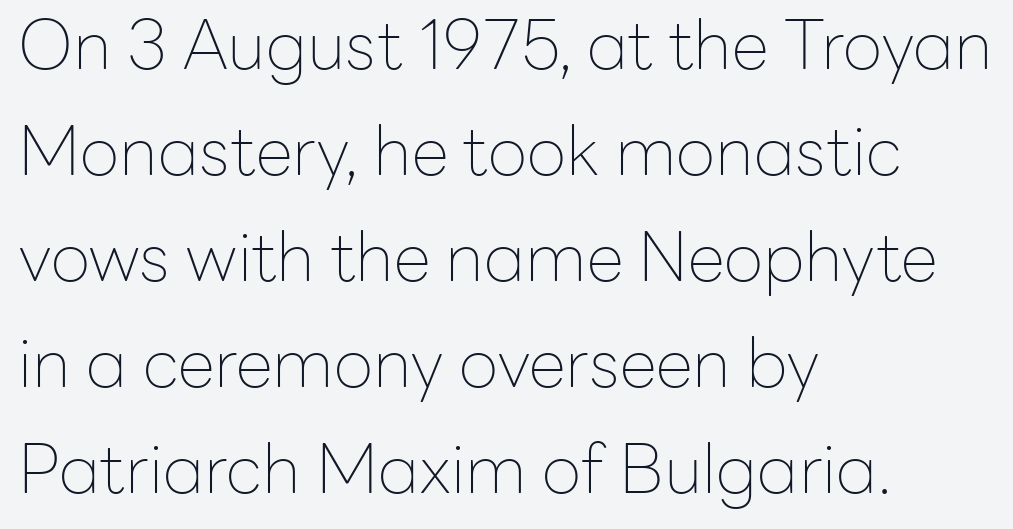
{"serif": "no", "italic": "no", "bold": "no", "weight": "thin", "width": "normal", "stroke_contrast": "low", "x_height": "medium", "monospaced": "no", "underline": "no", "align": "left", "line_spacing": "normal", "line_spacing_ratio": 1.56, "letter_spacing": "normal", "letter_spacing_em": 0.0, "glyph_px": 68}
